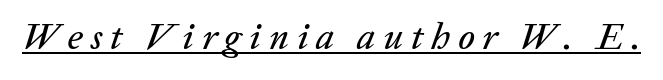
The passage shown is typed in a proportional face where columns would drift. The letters are spread apart with noticeably loose tracking. The typesetter has applied underlining to the passage shown. The lettering tilts uniformly, giving the passage an italic look.
